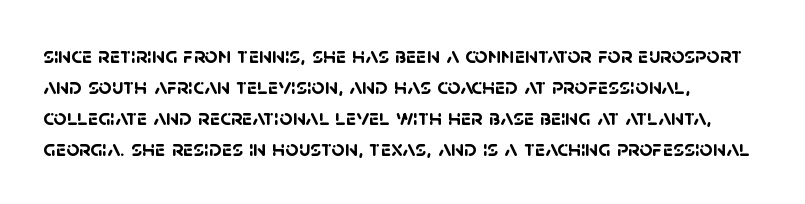
The image shows 23 px bold type; set normal line spacing (1.35x), normal letter spacing, not underlined.
